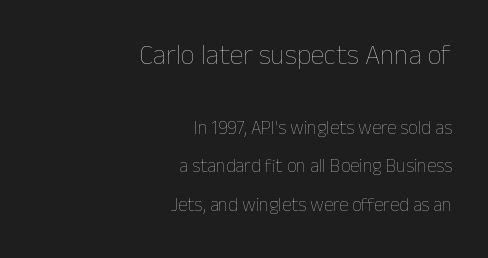
The image shows 28 px thin type, upright; set right-aligned, loose line spacing (2.02x), normal letter spacing, not underlined; the first (top) block is 1.47x larger; low stroke contrast and a medium x-height.
